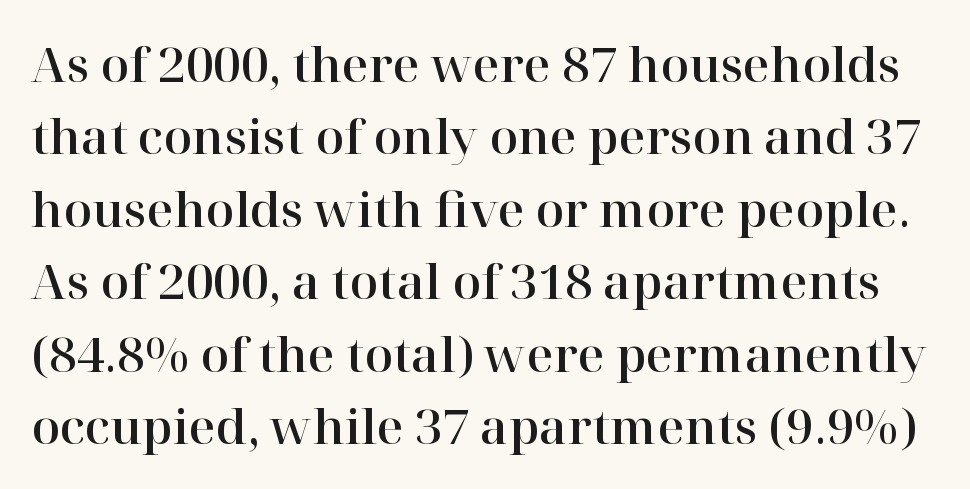
Q: Is the text italic (slanted)? A: No, it is upright.
Q: Is the typeface a serif or a sans-serif typeface? A: Serif.
Q: Is the text underlined? A: No.
Q: Is the spacing between letters normal or unusually wide? A: Normal.
Q: Is the spacing between lines tight, normal or loose? A: Normal.
Q: Width (condensed, normal, or wide)? A: Normal.
Q: Stroke contrast? A: High.
Q: x-height? A: Medium.
Q: Monospaced? A: No.
